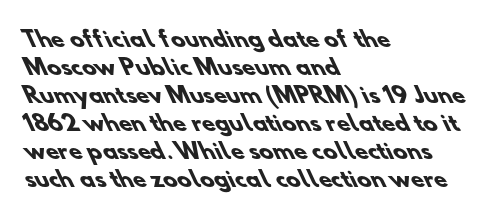
The image shows 21 px bold type; set left-aligned, normal line spacing (1.33x), normal letter spacing, not underlined.
